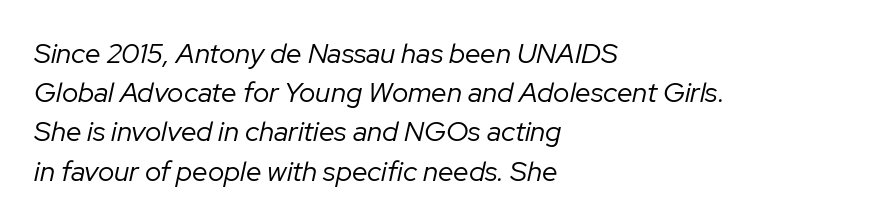
{"italic": "yes", "lean": "right", "slant_degrees": 12, "bold": "no", "weight": "regular", "width": "normal", "stroke_contrast": "low", "x_height": "medium", "monospaced": "no", "underline": "no", "align": "left", "line_spacing": "normal", "line_spacing_ratio": 1.4, "letter_spacing": "normal", "letter_spacing_em": 0.0, "glyph_px": 28}
